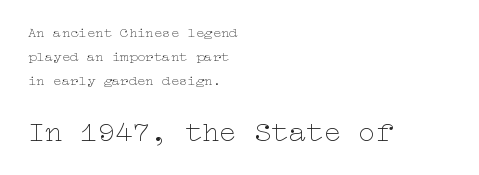
Q: Is the text bold? A: No.
Q: Is the text italic (slanted)? A: No, it is upright.
Q: Is the text underlined? A: No.
Q: How is the paragraph aligned? A: Left-aligned.
Q: Is the spacing between letters normal or unusually wide? A: Normal.
Q: Which block of text is set in a larger size, the first (top) or the second (bottom)? A: The second (bottom) one.
Q: Width (condensed, normal, or wide)? A: Wide.
Q: Stroke contrast? A: Low.
Q: x-height? A: Medium.
